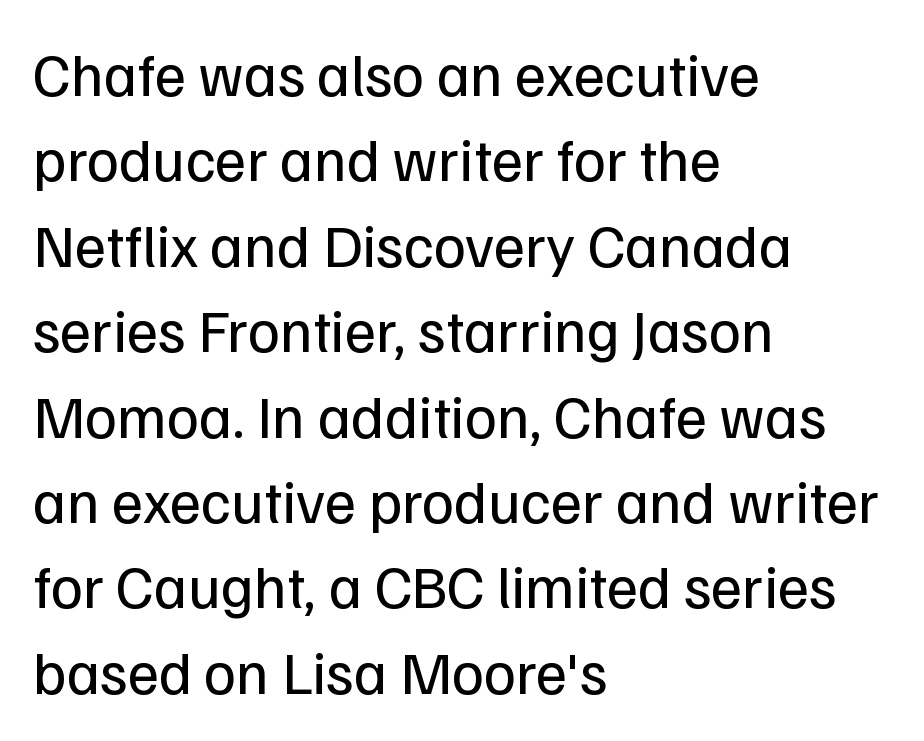
Q: Is the text bold? A: No.
Q: Is the text italic (slanted)? A: No, it is upright.
Q: Is the typeface a serif or a sans-serif typeface? A: Sans-serif.
Q: Is the text underlined? A: No.
Q: How is the paragraph aligned? A: Left-aligned.
Q: Is the spacing between letters normal or unusually wide? A: Normal.
Q: Is the spacing between lines tight, normal or loose? A: Normal.
Q: Width (condensed, normal, or wide)? A: Normal.
Q: Stroke contrast? A: Low.
Q: x-height? A: Medium.
Q: Monospaced? A: No.
